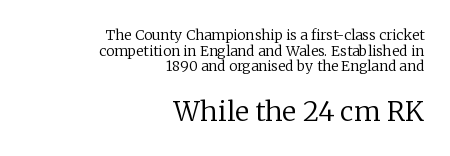
Q: Is the text bold? A: No.
Q: Is the text italic (slanted)? A: No, it is upright.
Q: Is the text underlined? A: No.
Q: How is the paragraph aligned? A: Right-aligned.
Q: Is the spacing between letters normal or unusually wide? A: Normal.
Q: Is the spacing between lines tight, normal or loose? A: Tight.
Q: Which block of text is set in a larger size, the first (top) or the second (bottom)? A: The second (bottom) one.
